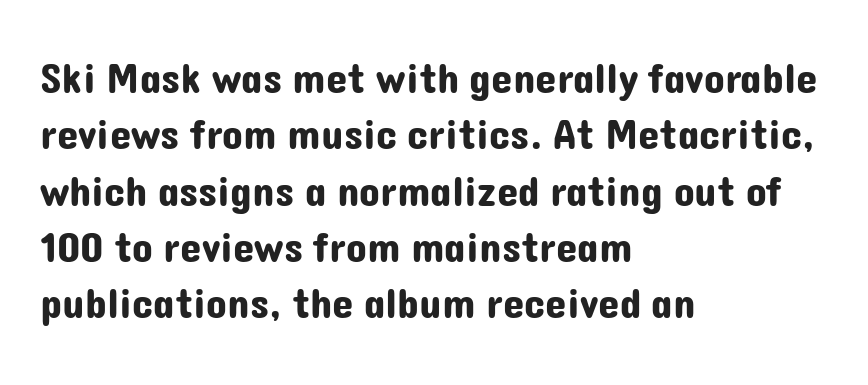
{"serif": "no", "italic": "no", "width": "normal", "stroke_contrast": "low", "x_height": "medium", "monospaced": "no", "underline": "no", "align": "left", "line_spacing": "normal", "line_spacing_ratio": 1.31, "letter_spacing": "normal", "letter_spacing_em": 0.0, "glyph_px": 43}
